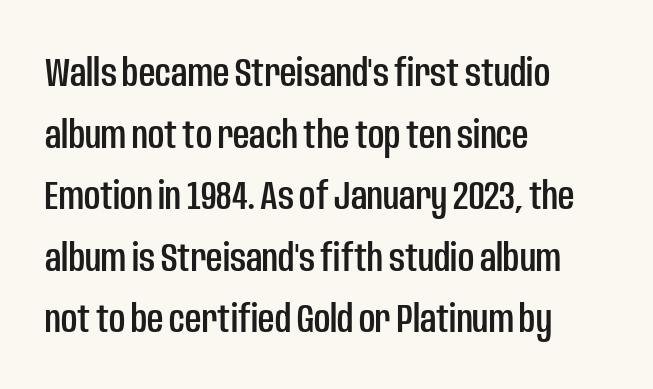
{"serif": "no", "italic": "no", "width": "condensed", "stroke_contrast": "low", "x_height": "large", "monospaced": "no", "underline": "no", "align": "left", "line_spacing": "normal", "line_spacing_ratio": 1.54, "letter_spacing": "normal", "letter_spacing_em": 0.0, "glyph_px": 40}
